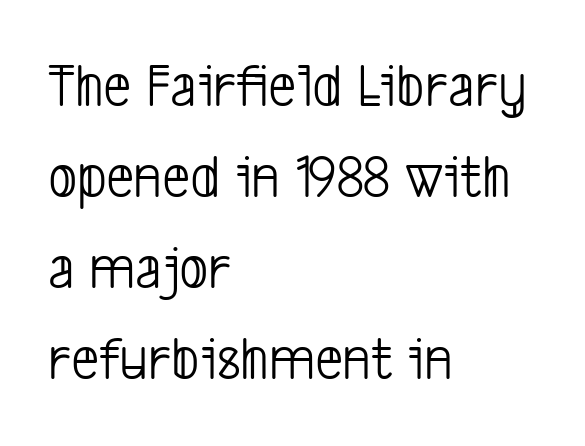
The image shows 62 px light, condensed sans-serif type; set left-aligned, normal line spacing (1.47x), normal letter spacing, not underlined; low stroke contrast and a medium x-height.
